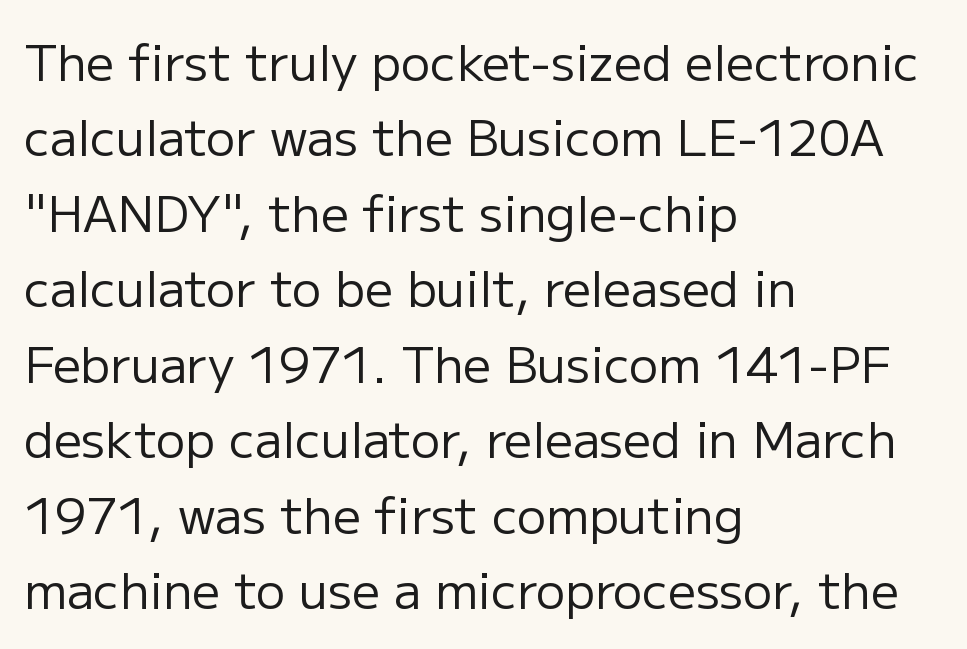
{"serif": "no", "italic": "no", "bold": "no", "weight": "regular", "width": "normal", "stroke_contrast": "low", "x_height": "medium", "monospaced": "no", "underline": "no", "align": "left", "line_spacing": "normal", "line_spacing_ratio": 1.54, "letter_spacing": "normal", "letter_spacing_em": 0.0, "glyph_px": 49}
